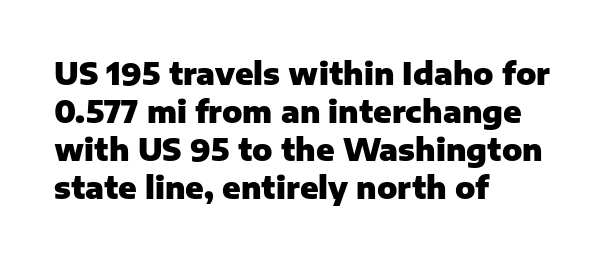
Q: Is the text bold? A: Yes.
Q: Is the text italic (slanted)? A: No, it is upright.
Q: Is the typeface a serif or a sans-serif typeface? A: Sans-serif.
Q: Is the text underlined? A: No.
Q: How is the paragraph aligned? A: Left-aligned.
Q: Is the spacing between letters normal or unusually wide? A: Normal.
Q: Is the spacing between lines tight, normal or loose? A: Normal.
Q: Width (condensed, normal, or wide)? A: Normal.
Q: Stroke contrast? A: Low.
Q: x-height? A: Medium.
Q: Monospaced? A: No.
